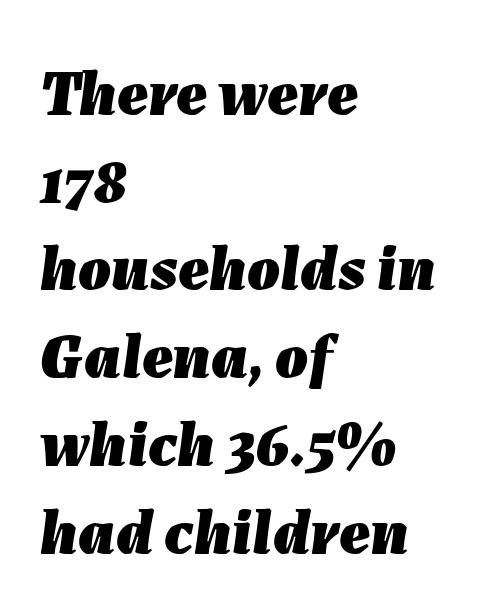
What weight is shown? A full bold with thick strokes. The letters advance in unequal steps, a hallmark of proportional type. Italic? Definitely — the glyphs are oblique. The rag falls on the right side of this text block. The gap between lines stays unmarked. Honestly, the letter spacing is just normal — you wouldn't notice it.
